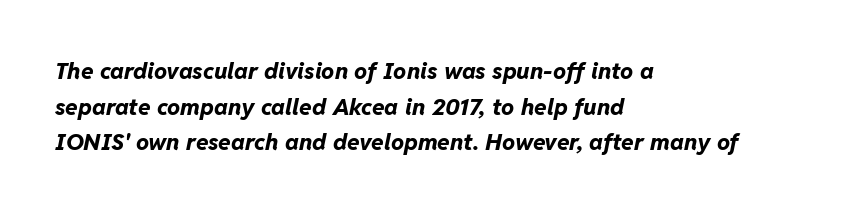
Q: Is the text bold? A: Yes.
Q: Is the text italic (slanted)? A: Yes, it leans right by about 11 degrees.
Q: Is the text underlined? A: No.
Q: How is the paragraph aligned? A: Left-aligned.
Q: Is the spacing between letters normal or unusually wide? A: Normal.
Q: Is the spacing between lines tight, normal or loose? A: Normal.
